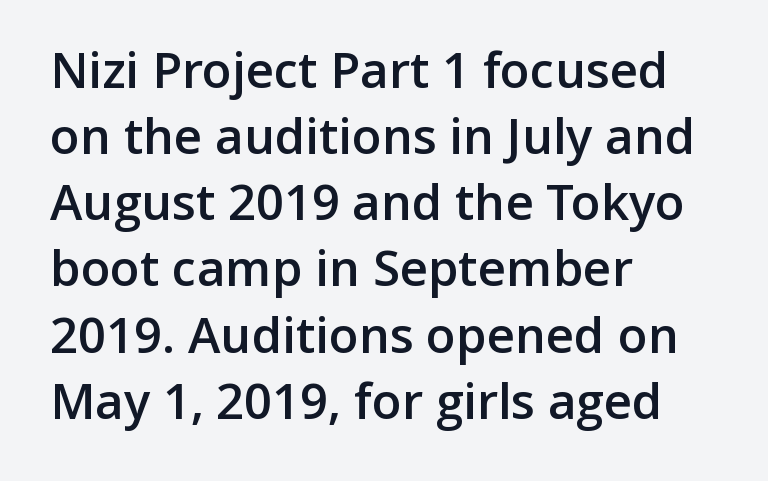
Q: Is the text bold? A: Semi-bold.
Q: Is the text italic (slanted)? A: No, it is upright.
Q: Is the typeface a serif or a sans-serif typeface? A: Sans-serif.
Q: Is the text underlined? A: No.
Q: How is the paragraph aligned? A: Left-aligned.
Q: Is the spacing between letters normal or unusually wide? A: Normal.
Q: Is the spacing between lines tight, normal or loose? A: Normal.
Q: Width (condensed, normal, or wide)? A: Normal.
Q: Stroke contrast? A: Low.
Q: x-height? A: Medium.
Q: Monospaced? A: No.
